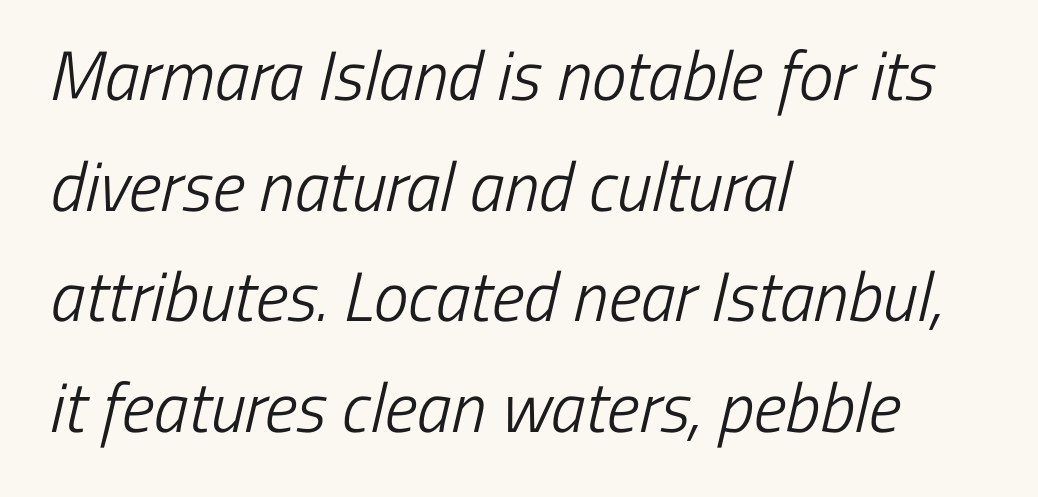
The image shows 70 px light, condensed sans-serif type; set left-aligned, normal line spacing (1.58x), normal letter spacing, not underlined; low stroke contrast and a medium x-height.
